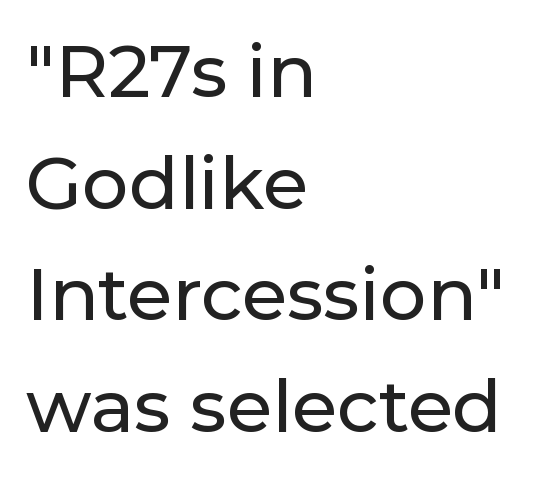
Q: Is the text italic (slanted)? A: No, it is upright.
Q: Is the typeface a serif or a sans-serif typeface? A: Sans-serif.
Q: Is the text underlined? A: No.
Q: How is the paragraph aligned? A: Left-aligned.
Q: Is the spacing between letters normal or unusually wide? A: Normal.
Q: Is the spacing between lines tight, normal or loose? A: Normal.
Q: Width (condensed, normal, or wide)? A: Normal.
Q: Stroke contrast? A: Low.
Q: x-height? A: Medium.
Q: Monospaced? A: No.
